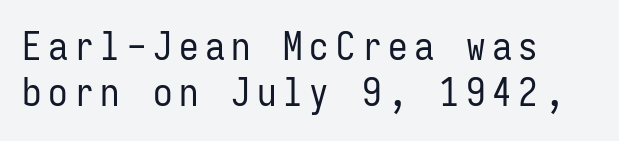
The image shows 39 px regular-weight, condensed sans-serif type, upright, monospaced; set left-aligned, line spacing 1.19x, not underlined; low stroke contrast and a medium x-height.
